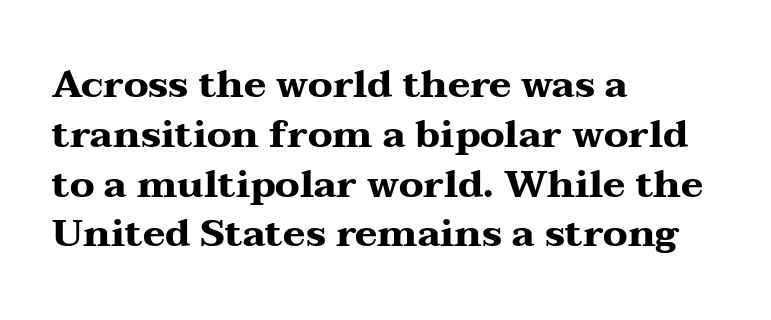
Leftover space on each line is placed entirely after the last word. Evenly set lines give the paragraph a standard silhouette. Caption: bold face, heavy strokes. Nothing unusual about the tracking: characters are spaced as the font intends. Quick note: not italic, upright. This rendering employs a face with finishing strokes, i.e., a serif.
